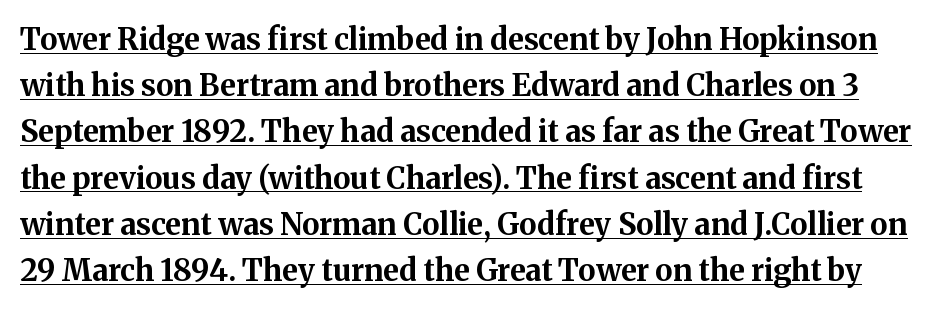
{"serif": "yes", "italic": "no", "bold": "yes", "weight": "bold", "width": "normal", "stroke_contrast": "medium", "x_height": "medium", "monospaced": "no", "underline": "yes", "line_spacing": "normal", "line_spacing_ratio": 1.54, "letter_spacing": "normal", "letter_spacing_em": 0.0, "glyph_px": 30}
